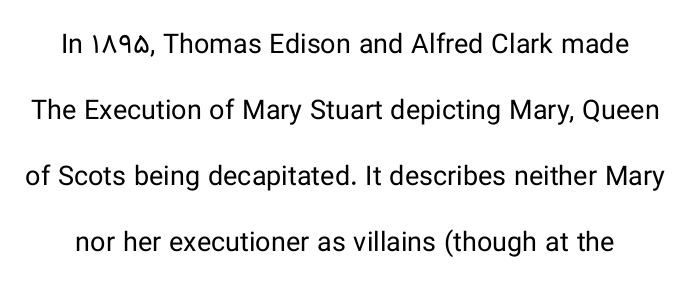
{"italic": "no", "bold": "no", "underline": "no", "line_spacing": "loose", "line_spacing_ratio": 2.44, "letter_spacing": "normal", "letter_spacing_em": 0.0, "glyph_px": 27}
